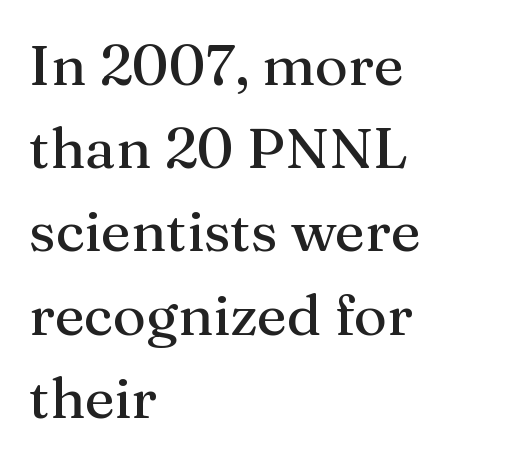
Tracking here is standard; glyphs follow each other at the usual distance. The line-height multiplier appears to be the usual default. The axis of the letterforms is exactly vertical. Does the copy run flush right? No — it runs flush left. Any mark beneath the type? The region is blank. This is serif lettering, the kind often seen in printed books.
